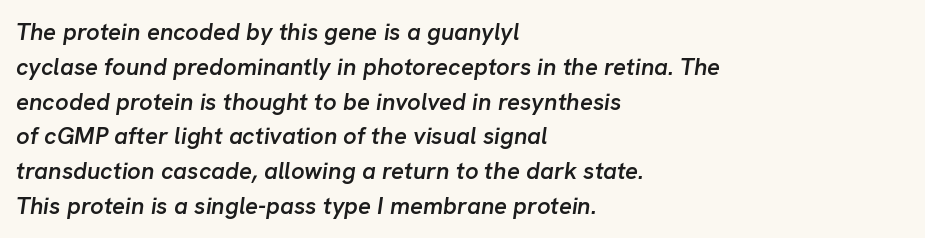
{"italic": "yes", "lean": "right", "slant_degrees": 8, "bold": "semi", "underline": "no", "align": "left", "line_spacing": "normal", "line_spacing_ratio": 1.45, "letter_spacing": "normal", "letter_spacing_em": 0.0, "glyph_px": 24}
